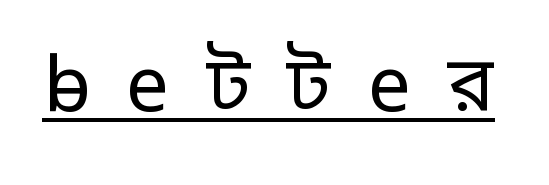
{"serif": "no", "italic": "no", "bold": "no", "weight": "regular", "width": "normal", "stroke_contrast": "low", "x_height": "medium", "monospaced": "no", "underline": "yes", "letter_spacing": "wide", "letter_spacing_em": 0.48, "glyph_px": 77}
